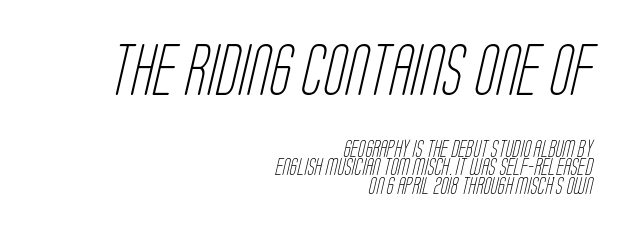
{"serif": "no", "bold": "no", "weight": "light", "width": "condensed", "stroke_contrast": "low", "x_height": "large", "monospaced": "no", "underline": "no", "align": "right", "line_spacing": "tight", "line_spacing_ratio": 1.08, "letter_spacing": "normal", "letter_spacing_em": 0.0, "larger_block": "first", "size_ratio": 3.0, "glyph_px": 51}
